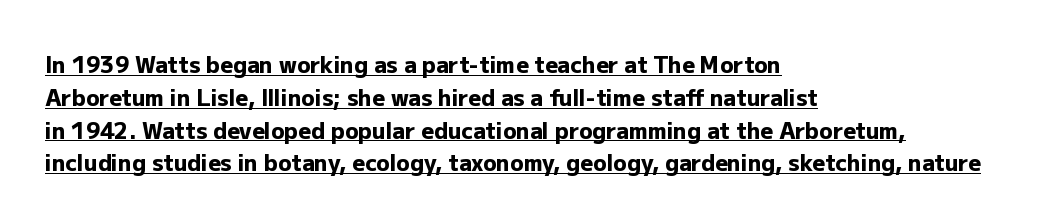
The image shows 22 px bold type, upright; set left-aligned, normal line spacing (1.49x), normal letter spacing, underlined.
